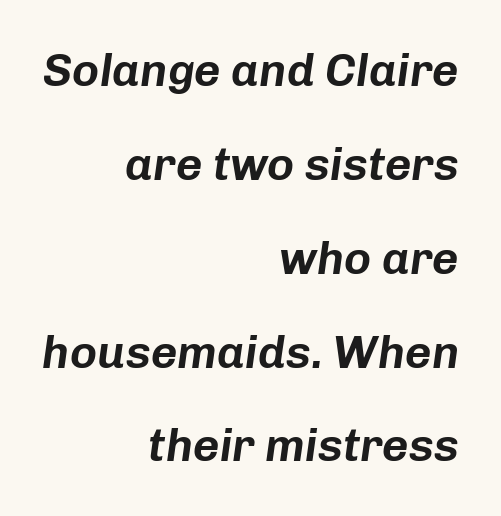
Q: Is the text italic (slanted)? A: Yes, it leans right by about 8 degrees.
Q: Is the text underlined? A: No.
Q: How is the paragraph aligned? A: Right-aligned.
Q: Is the spacing between letters normal or unusually wide? A: Normal.
Q: Is the spacing between lines tight, normal or loose? A: Loose.
Q: Width (condensed, normal, or wide)? A: Normal.
Q: Stroke contrast? A: Low.
Q: x-height? A: Medium.
Q: Monospaced? A: No.
